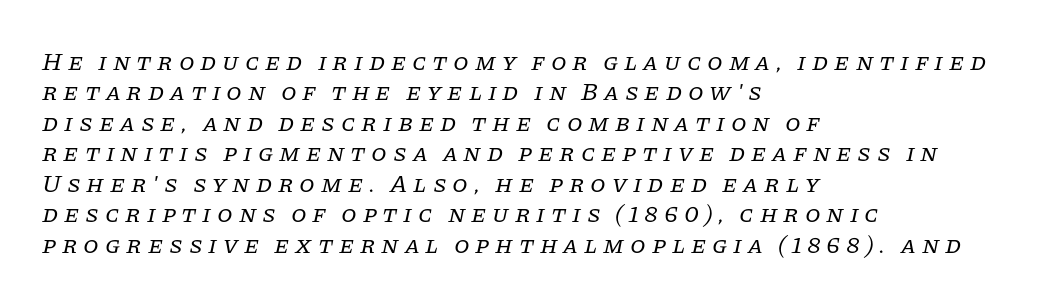
The image shows 25 px text type, italic (leaning right); set left-aligned, line spacing 1.22x, unusually wide letter spacing (+0.23 em), not underlined.
